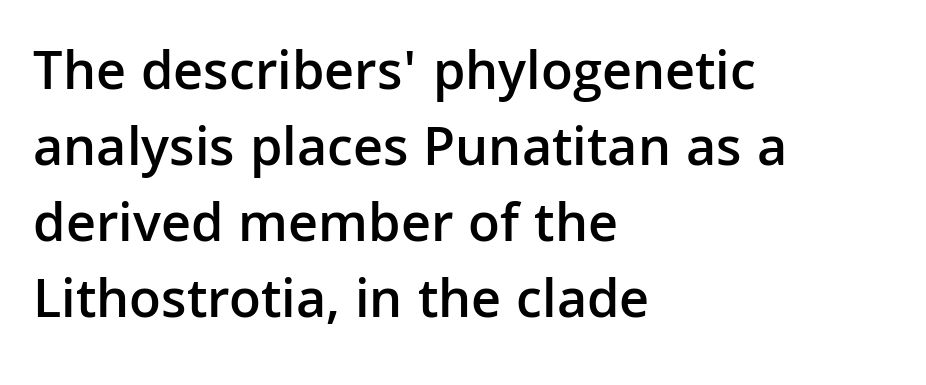
Here the glyphs are tracked normally, forming tight word shapes. The text was rendered using a sans face with plain stroke endings. The typography opts for an upright posture over an oblique one. The typesetting leans somewhat heavy: a semibold. How would I describe the line gaps? Plain and ordinary. Clear beneath every line of the passage.
